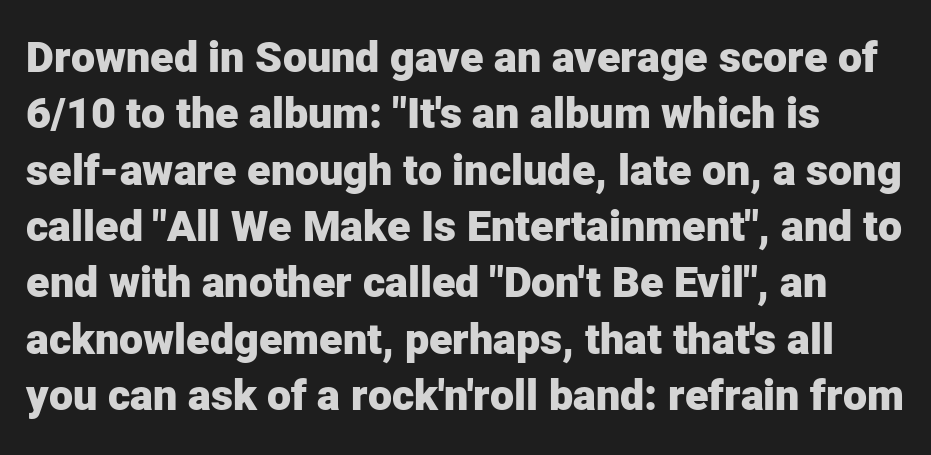
What's the leading like? Ordinary, nothing unusual. Compared with typical body copy, the letter spacing here is the same. Unlike italic type, these characters show no tilt at all. The area under the type is left untouched. The passage shown is typed in a proportional face where columns would drift. To sum up the face: it is a sans, with no serifs.
